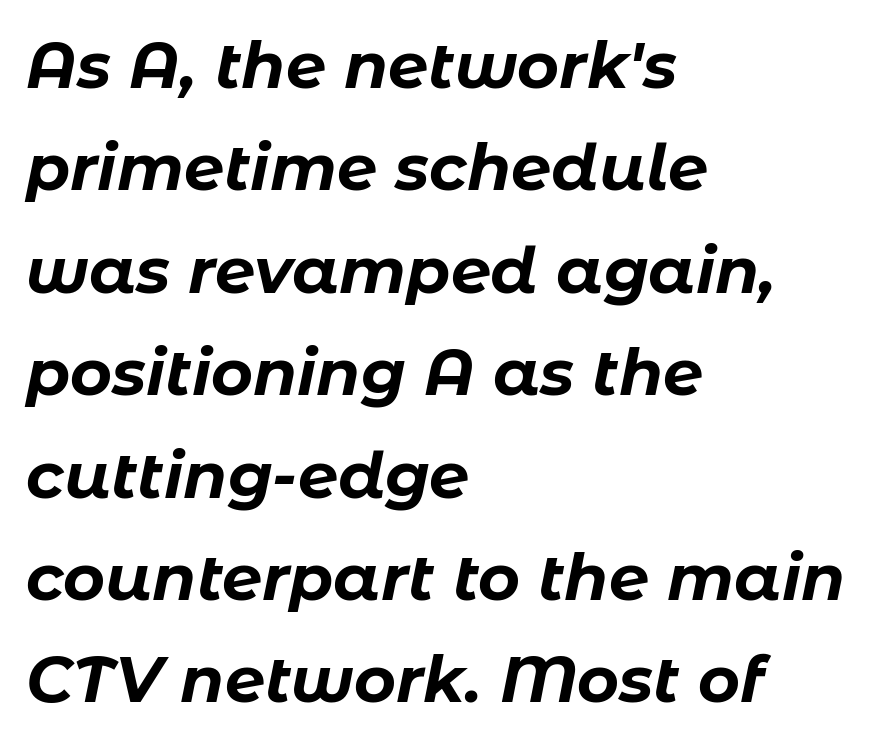
{"italic": "yes", "lean": "right", "slant_degrees": 11, "bold": "yes", "weight": "bold", "width": "normal", "stroke_contrast": "low", "x_height": "medium", "monospaced": "no", "underline": "no", "align": "left", "line_spacing": "normal", "line_spacing_ratio": 1.6, "letter_spacing": "normal", "letter_spacing_em": 0.0, "glyph_px": 64}
